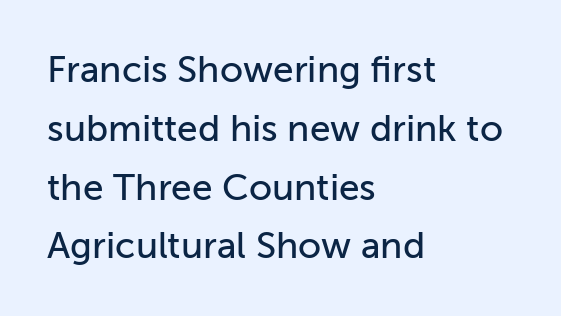
Typographically, this falls in the sans-serif category. Underlining? Definitely not there. The letters advance in unequal steps, a hallmark of proportional type. Designer's note — italics off, roman on. Each line starts at the same left margin while the right side varies.
